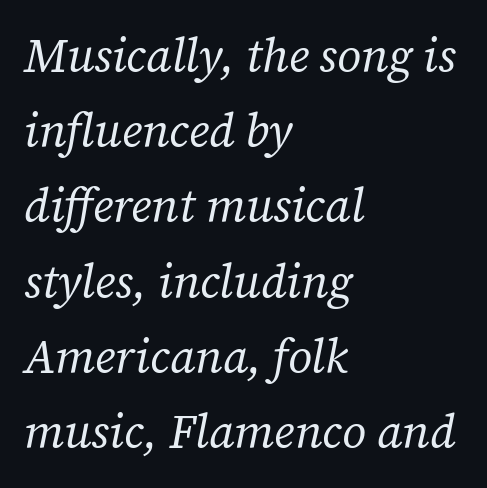
The image shows 47 px regular-weight serif type, italic (leaning right); set left-aligned, normal line spacing (1.6x), normal letter spacing, not underlined; low stroke contrast and a medium x-height.
